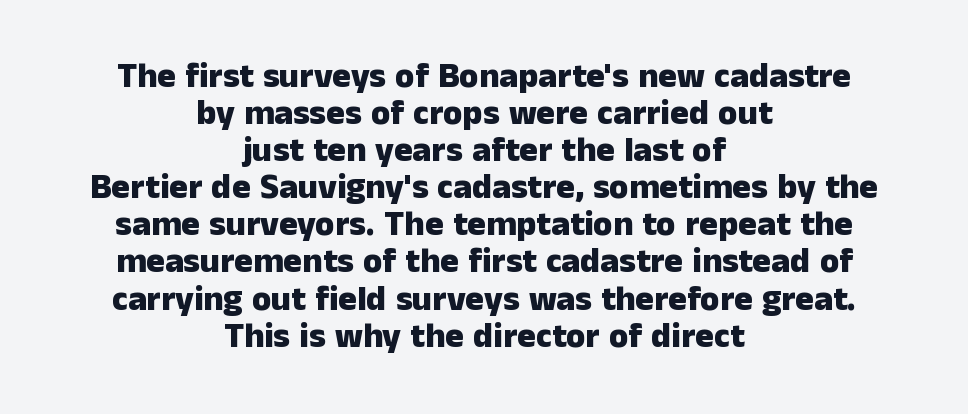
The image shows 35 px heavy sans-serif type, upright; set centered, tight line spacing (1.06x), normal letter spacing, not underlined; low stroke contrast and a medium x-height.
